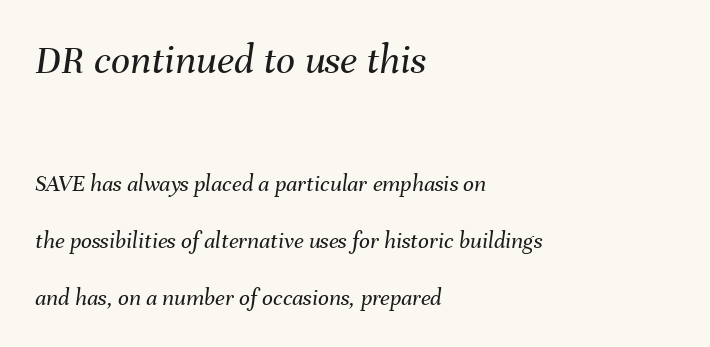
Every character sits at an angle, as italics do. You could not count columns in this text — the font is proportionally spaced. Scale decreases going downward across the two blocks. Think standard paragraph weight, or any step lighter than that.
